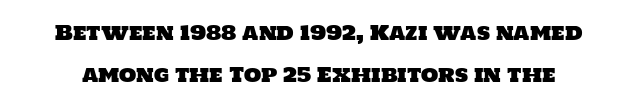
Q: Is the text underlined? A: No.
Q: Is the spacing between letters normal or unusually wide? A: Normal.
Q: Is the spacing between lines tight, normal or loose? A: Loose.
